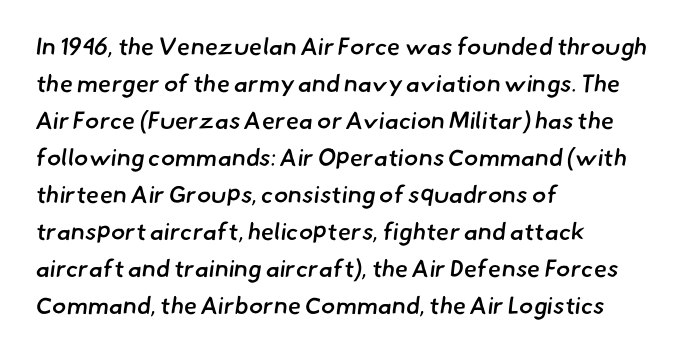
{"bold": "semi", "underline": "no", "align": "left", "line_spacing": "normal", "line_spacing_ratio": 1.54, "letter_spacing": "normal", "letter_spacing_em": 0.0, "glyph_px": 24}
